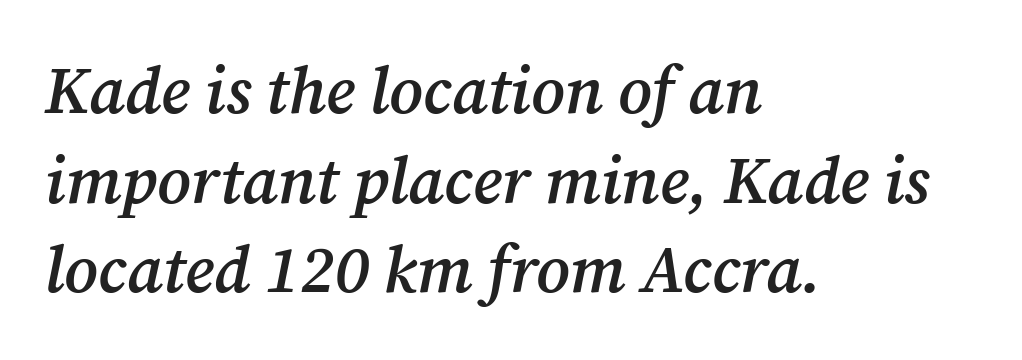
Q: Is the text bold? A: Semi-bold.
Q: Is the text italic (slanted)? A: Yes, it leans right by about 12 degrees.
Q: Is the typeface a serif or a sans-serif typeface? A: Serif.
Q: Is the text underlined? A: No.
Q: How is the paragraph aligned? A: Left-aligned.
Q: Is the spacing between letters normal or unusually wide? A: Normal.
Q: Is the spacing between lines tight, normal or loose? A: Normal.
Q: Width (condensed, normal, or wide)? A: Normal.
Q: Stroke contrast? A: Medium.
Q: x-height? A: Medium.
Q: Monospaced? A: No.
